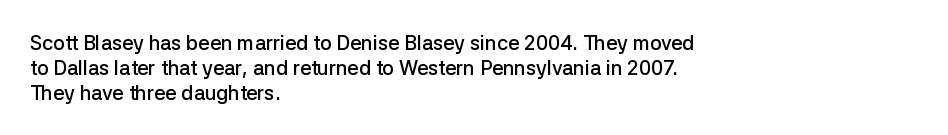
Q: Is the text bold? A: Semi-bold.
Q: Is the text italic (slanted)? A: No, it is upright.
Q: Is the text underlined? A: No.
Q: How is the paragraph aligned? A: Left-aligned.
Q: Is the spacing between letters normal or unusually wide? A: Normal.
Q: Is the spacing between lines tight, normal or loose? A: Normal.
